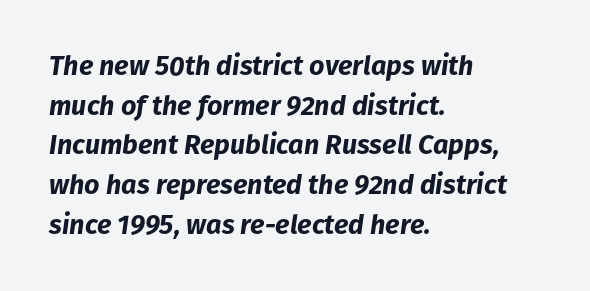
The image shows 27 px bold type, italic (leaning right); set left-aligned, normal line spacing (1.47x), normal letter spacing, not underlined.
